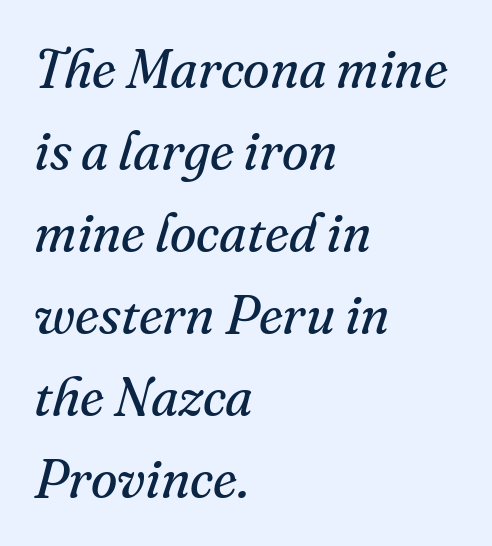
Honestly, the row spacing looks completely unremarkable. The passage shown is typed in a proportional face where columns would drift. Tall strokes in this sample are angled rather than plumb. The compositor pushed each line to the left boundary.
